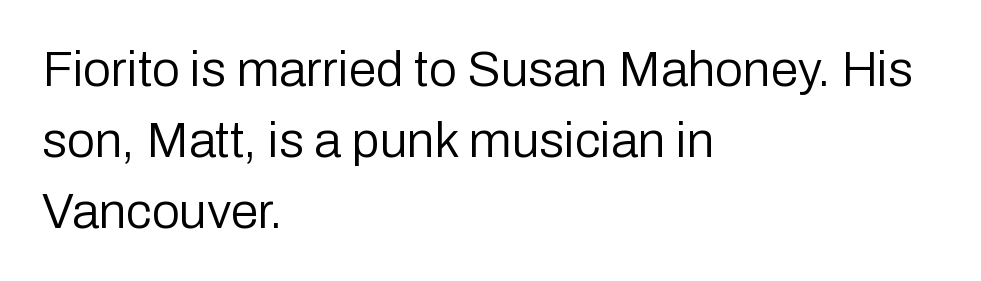
Bold? No — there's no thickening of the strokes. The font family rendered here belongs to the sans-serif group. The setting favours the left margin, as ordinary paragraphs usually do. This is roman type, the default non-slanted kind. Is there much room between lines? A standard amount, neither cramped nor airy. Short note: letters normally spaced.
